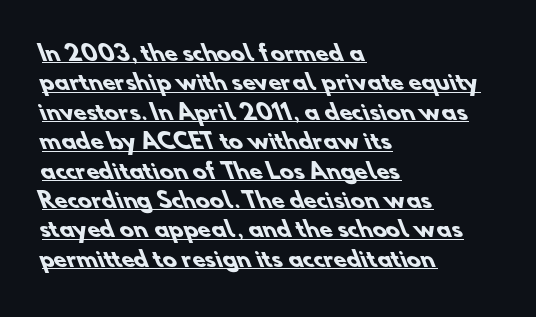
Here the glyphs are tracked normally, forming tight word shapes. The sample has been set heavy, in full bold. Glance below the letters and you will spot a drawn line. Every row of glyphs begins at an identical x-position on the left. Rows of type keep a routine distance in the vertical direction.
